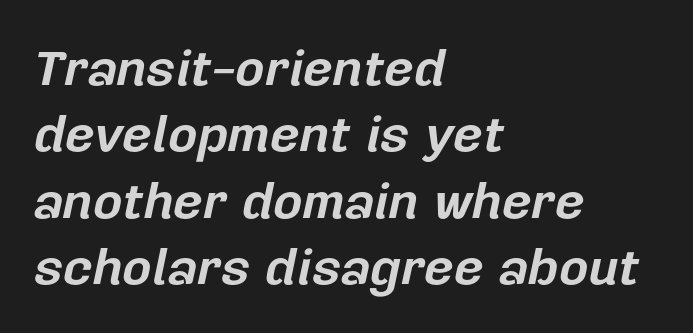
Underlining? Definitely not there. Horizontally, the lines are justified to the leading edge only. These lines are rendered in a variable-pitch font. The letters sit at their default tracking, neither squeezed nor spread.
